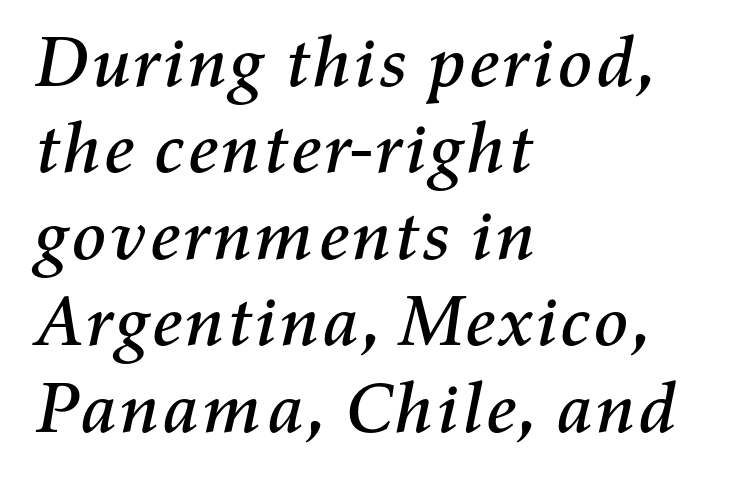
The image shows 72 px text type, italic (leaning right); set left-aligned, line spacing 1.2x, normal letter spacing, not underlined; medium stroke contrast and a medium x-height.
